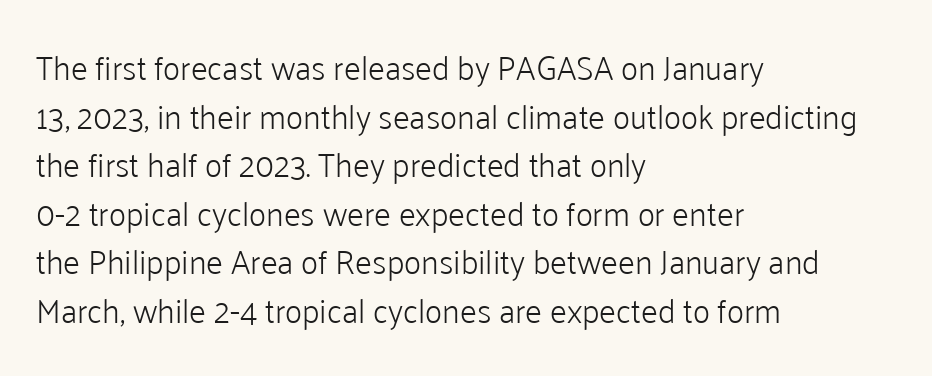
Q: Is the text bold? A: No.
Q: Is the text italic (slanted)? A: No, it is upright.
Q: Is the typeface a serif or a sans-serif typeface? A: Sans-serif.
Q: Is the text underlined? A: No.
Q: How is the paragraph aligned? A: Left-aligned.
Q: Is the spacing between letters normal or unusually wide? A: Normal.
Q: Is the spacing between lines tight, normal or loose? A: Normal.
Q: Width (condensed, normal, or wide)? A: Normal.
Q: Stroke contrast? A: Low.
Q: x-height? A: Medium.
Q: Monospaced? A: No.
